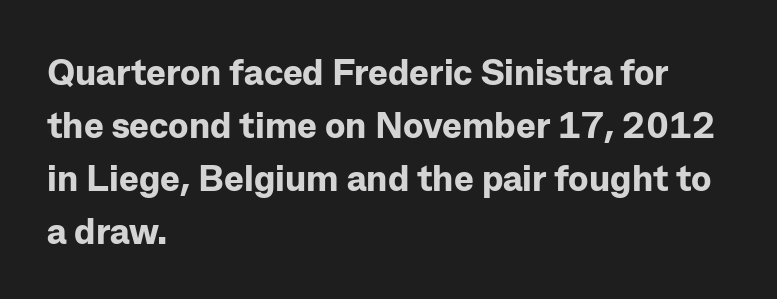
Q: Is the text bold? A: Yes.
Q: Is the text italic (slanted)? A: No, it is upright.
Q: Is the typeface a serif or a sans-serif typeface? A: Sans-serif.
Q: Is the text underlined? A: No.
Q: How is the paragraph aligned? A: Left-aligned.
Q: Is the spacing between letters normal or unusually wide? A: Normal.
Q: Is the spacing between lines tight, normal or loose? A: Normal.
Q: Width (condensed, normal, or wide)? A: Normal.
Q: Stroke contrast? A: Low.
Q: x-height? A: Medium.
Q: Monospaced? A: No.
